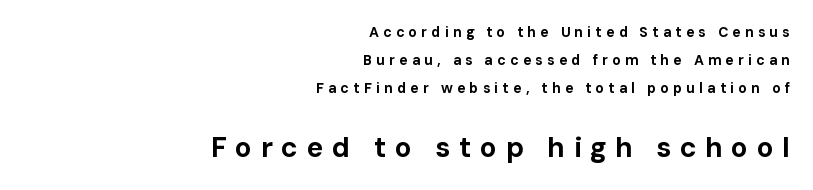
The passage is arranged like a letterhead date or caption credit — flush right. A typesetter would call this proportional, since set widths differ per character. The string is rendered with underlining switched off. The letters carry no serifs — their stems end cleanly without finishing strokes. In terms of letterspacing, this is a distinctly airy, spread setting.
